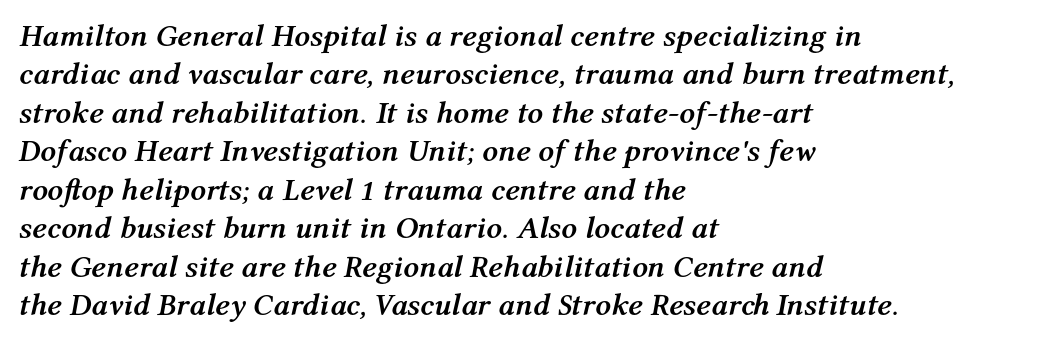
{"italic": "yes", "lean": "right", "slant_degrees": 12, "bold": "yes", "weight": "semibold", "width": "normal", "stroke_contrast": "medium", "x_height": "medium", "monospaced": "no", "underline": "no", "align": "left", "line_spacing_ratio": 1.24, "letter_spacing": "normal", "letter_spacing_em": 0.0, "glyph_px": 31}
